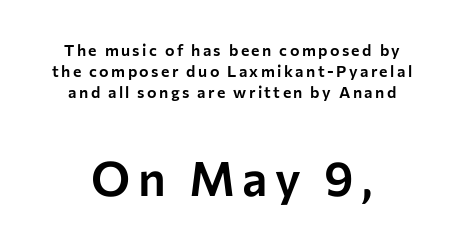
Does the bottom block carry the larger type? Yes, it does. The designer went with a sans here, leaving each stem footless. Quick note: not italic, upright. These lines are rendered in a variable-pitch font. The passage is arranged like a title page — every line centered. Type without underlining.
